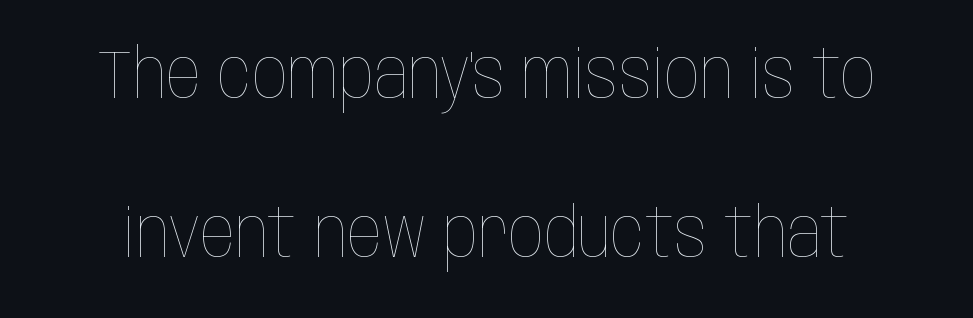
The line texture is even and compact thanks to regular tracking. The letters stand straight up with perfectly vertical stems. Letters have the restrained weight of plain body copy at most. Leading is clearly above the norm, producing a sparse column. The face used here is proportionally spaced, like ordinary book or web type.
